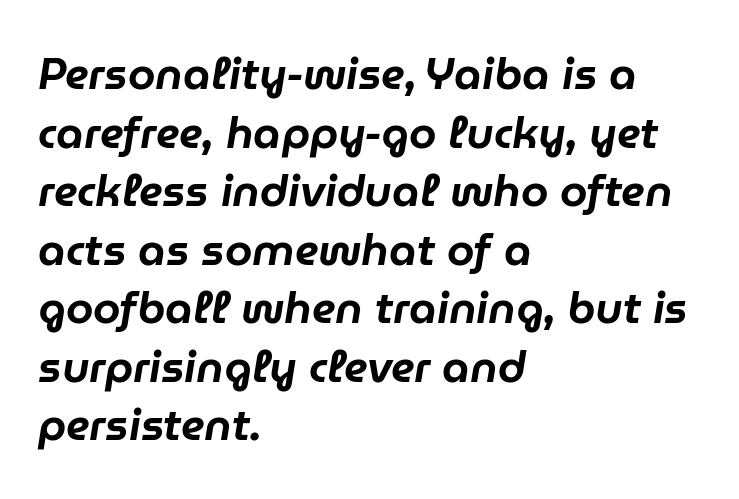
Q: Is the text italic (slanted)? A: Yes, it leans right by about 9 degrees.
Q: Is the text underlined? A: No.
Q: How is the paragraph aligned? A: Left-aligned.
Q: Is the spacing between letters normal or unusually wide? A: Normal.
Q: Is the spacing between lines tight, normal or loose? A: Normal.
Q: Width (condensed, normal, or wide)? A: Normal.
Q: Stroke contrast? A: Low.
Q: x-height? A: Medium.
Q: Monospaced? A: No.
